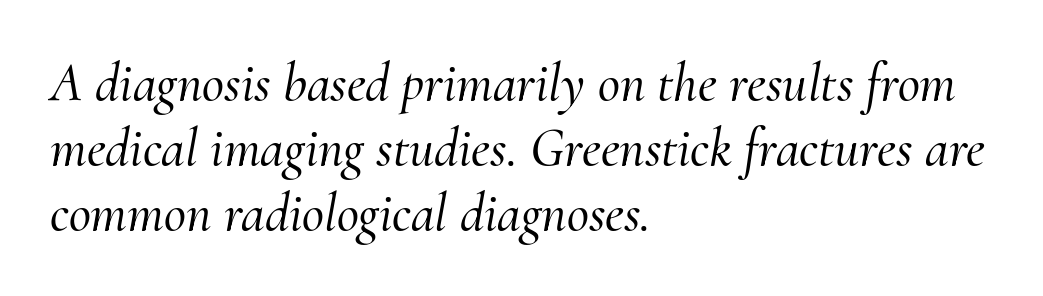
Notice how the stems are inclined rather than vertical — that's the hallmark of italics. The face used here is proportionally spaced, like ordinary book or web type. Letterform terminals end in serifs throughout the passage. Caption: multi-line text, flush left, ragged right. The zone under the glyphs is completely vacant.
